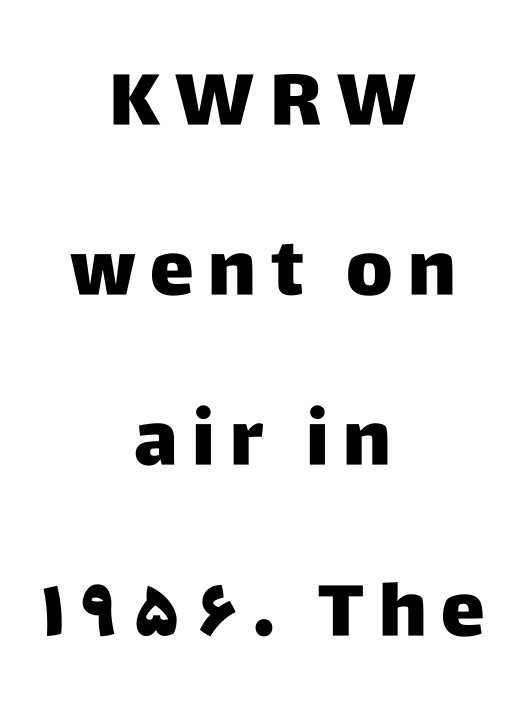
Nope, not italic — everything's standing straight. Centered paragraph, ragged on both sides. Here the designer chose a conventional face with non-uniform glyph widths. A sans-serif font was chosen for this passage. Nobody drew a line under any word here. Characters follow at a spacing far wider than the type designer built in.
